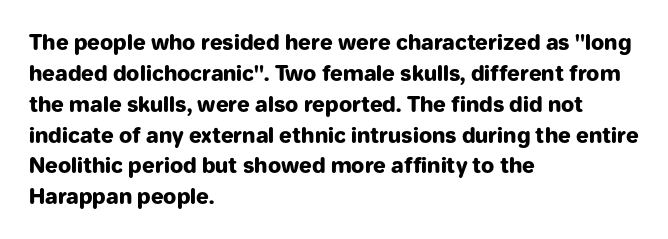
{"italic": "no", "bold": "yes", "underline": "no", "align": "left", "line_spacing": "normal", "line_spacing_ratio": 1.47, "letter_spacing": "normal", "letter_spacing_em": 0.0, "glyph_px": 21}
